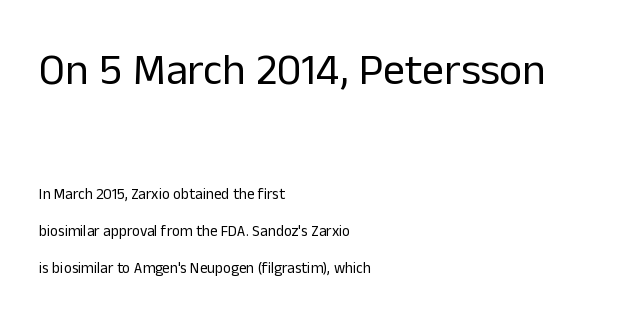
Q: Is the text bold? A: No.
Q: Is the text italic (slanted)? A: No, it is upright.
Q: Is the typeface a serif or a sans-serif typeface? A: Sans-serif.
Q: Is the text underlined? A: No.
Q: How is the paragraph aligned? A: Left-aligned.
Q: Is the spacing between letters normal or unusually wide? A: Normal.
Q: Is the spacing between lines tight, normal or loose? A: Loose.
Q: Which block of text is set in a larger size, the first (top) or the second (bottom)? A: The first (top) one.
Q: Width (condensed, normal, or wide)? A: Normal.
Q: Stroke contrast? A: Low.
Q: x-height? A: Medium.
Q: Monospaced? A: No.
